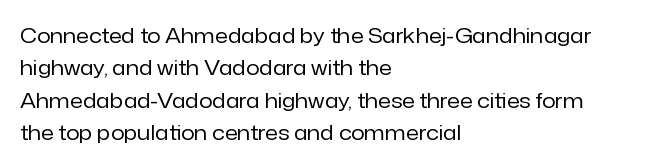
Q: Is the text bold? A: No.
Q: Is the text italic (slanted)? A: No, it is upright.
Q: Is the text underlined? A: No.
Q: How is the paragraph aligned? A: Left-aligned.
Q: Is the spacing between letters normal or unusually wide? A: Normal.
Q: Is the spacing between lines tight, normal or loose? A: Normal.
